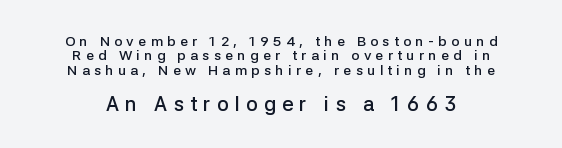
{"italic": "no", "bold": "semi", "underline": "no", "align": "center", "line_spacing": "tight", "line_spacing_ratio": 1.02, "letter_spacing": "wide", "letter_spacing_em": 0.31, "larger_block": "second", "size_ratio": 1.43, "glyph_px": 20}
